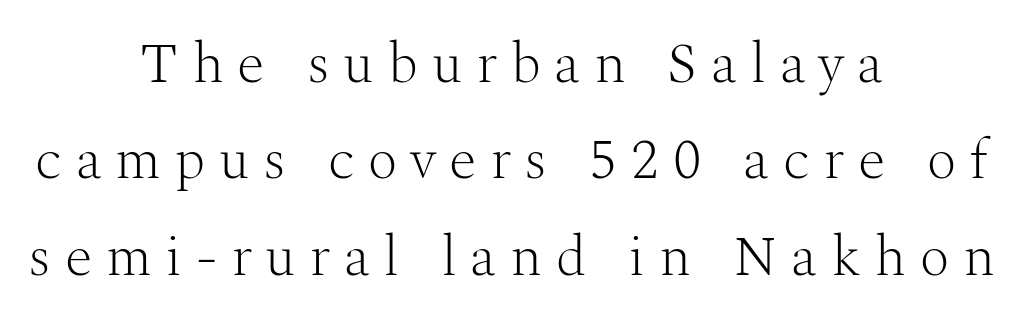
Q: Is the text bold? A: No.
Q: Is the text italic (slanted)? A: No, it is upright.
Q: Is the typeface a serif or a sans-serif typeface? A: Serif.
Q: Is the text underlined? A: No.
Q: How is the paragraph aligned? A: Centered.
Q: Is the spacing between letters normal or unusually wide? A: Unusually wide.
Q: Is the spacing between lines tight, normal or loose? A: Normal.
Q: Width (condensed, normal, or wide)? A: Normal.
Q: Stroke contrast? A: Medium.
Q: x-height? A: Medium.
Q: Monospaced? A: No.
